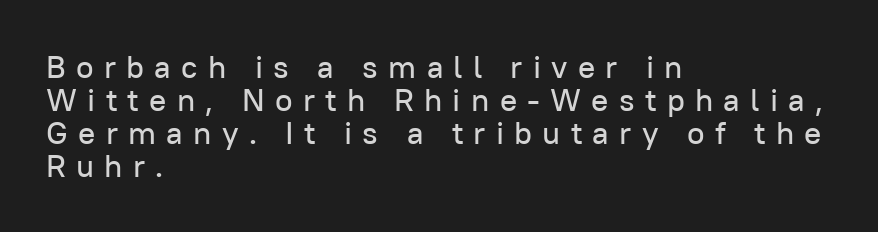
The image shows 32 px sans-serif type, upright; set left-aligned, tight line spacing (1.03x), unusually wide letter spacing (+0.32 em), not underlined; low stroke contrast and a medium x-height.
